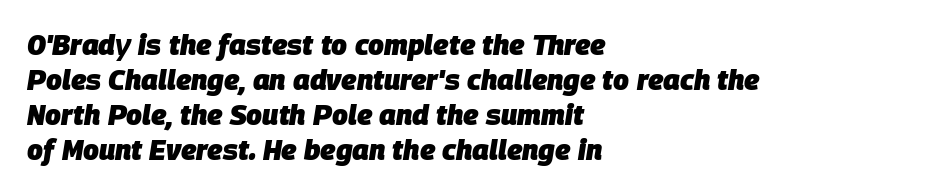
Q: Is the text bold? A: Yes.
Q: Is the text italic (slanted)? A: Yes, it leans right by about 9 degrees.
Q: Is the text underlined? A: No.
Q: How is the paragraph aligned? A: Left-aligned.
Q: Is the spacing between letters normal or unusually wide? A: Normal.
Q: Is the spacing between lines tight, normal or loose? A: Normal.
Q: Width (condensed, normal, or wide)? A: Normal.
Q: Stroke contrast? A: Low.
Q: x-height? A: Large.
Q: Monospaced? A: No.
